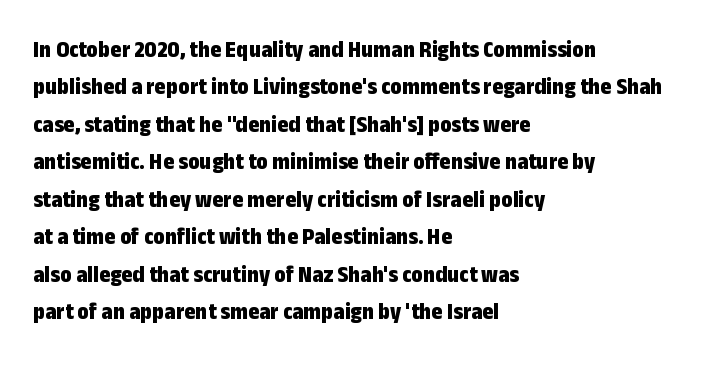
The image shows 24 px bold type, upright; set left-aligned, normal line spacing (1.56x), normal letter spacing, not underlined.
